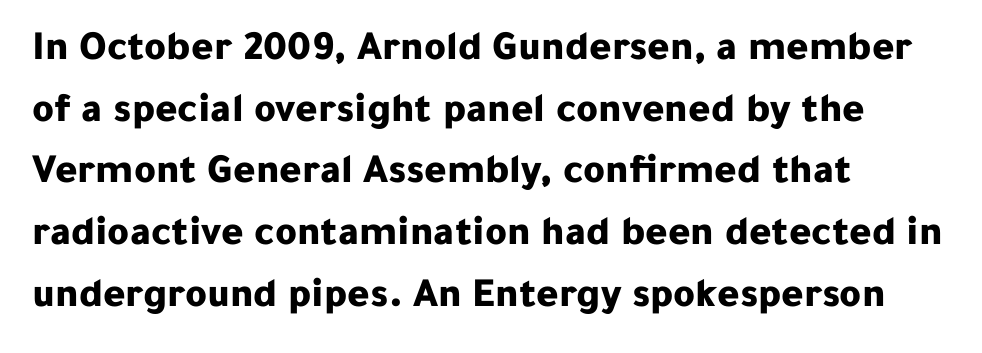
The image shows 42 px bold sans-serif type, upright; set left-aligned, normal line spacing (1.47x), normal letter spacing, not underlined; low stroke contrast and a medium x-height.
